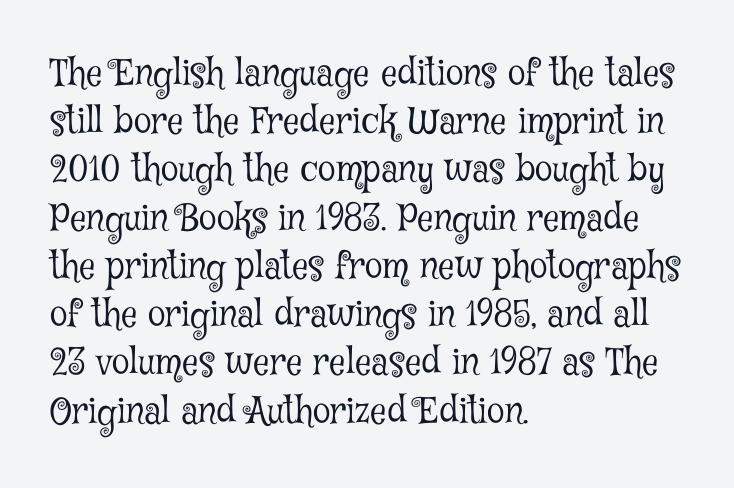
{"serif": "yes", "italic": "no", "bold": "no", "weight": "light", "width": "condensed", "stroke_contrast": "low", "x_height": "medium", "monospaced": "no", "underline": "no", "align": "left", "line_spacing": "normal", "line_spacing_ratio": 1.34, "letter_spacing": "normal", "letter_spacing_em": 0.0, "glyph_px": 36}
